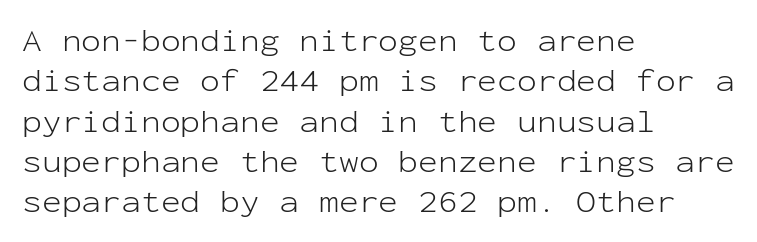
The image shows 33 px light sans-serif type, upright, monospaced; set left-aligned, line spacing 1.22x, normal letter spacing, not underlined; low stroke contrast and a medium x-height.
